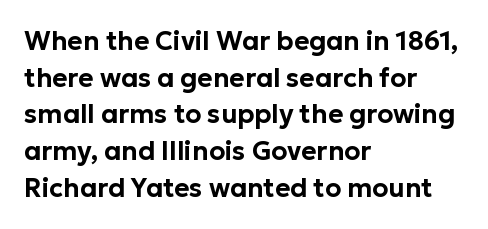
The image shows 26 px text type, upright; set left-aligned, normal line spacing (1.41x), normal letter spacing, not underlined.
